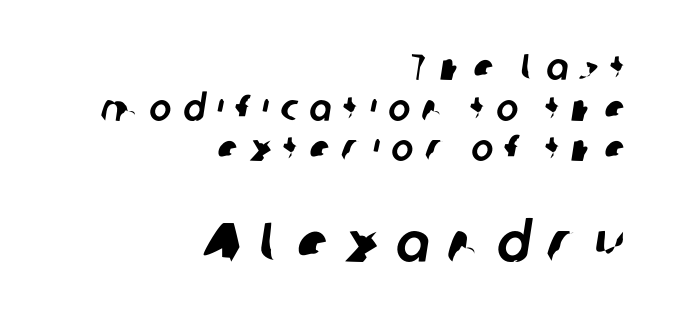
The image shows 56 px sans-serif type; set right-aligned, tight line spacing (1.1x), unusually wide letter spacing (+0.32 em), not underlined; the second (bottom) block is 1.51x larger; low stroke contrast and a medium x-height.
